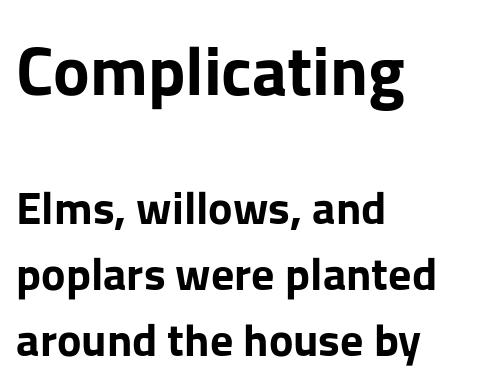
{"serif": "no", "italic": "no", "bold": "yes", "weight": "bold", "width": "normal", "stroke_contrast": "low", "x_height": "medium", "monospaced": "no", "underline": "no", "align": "left", "line_spacing": "normal", "line_spacing_ratio": 1.44, "letter_spacing": "normal", "letter_spacing_em": 0.0, "larger_block": "first", "size_ratio": 1.5, "glyph_px": 69}
